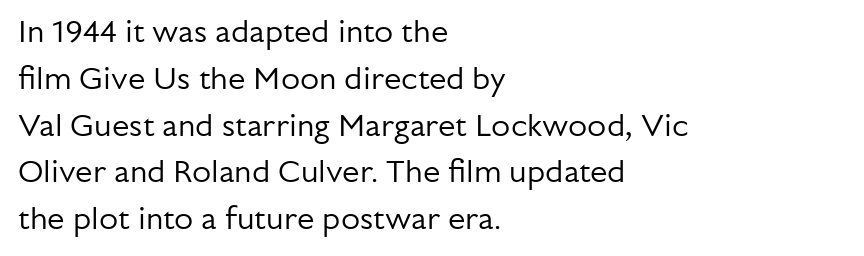
{"serif": "no", "italic": "no", "bold": "no", "weight": "regular", "width": "normal", "stroke_contrast": "low", "x_height": "medium", "monospaced": "no", "underline": "no", "align": "left", "line_spacing": "normal", "line_spacing_ratio": 1.51, "letter_spacing": "normal", "letter_spacing_em": 0.0, "glyph_px": 31}
